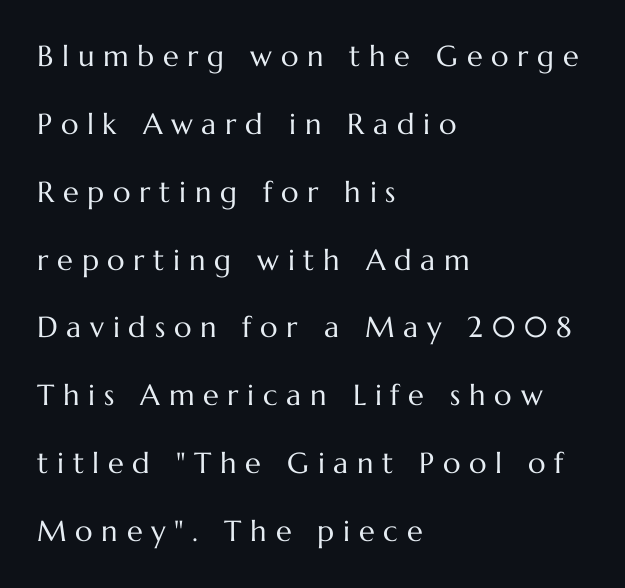
Q: Is the text bold? A: No.
Q: Is the text italic (slanted)? A: No, it is upright.
Q: Is the text underlined? A: No.
Q: How is the paragraph aligned? A: Left-aligned.
Q: Is the spacing between letters normal or unusually wide? A: Unusually wide.
Q: Is the spacing between lines tight, normal or loose? A: Loose.
Q: Width (condensed, normal, or wide)? A: Normal.
Q: Stroke contrast? A: Medium.
Q: x-height? A: Medium.
Q: Monospaced? A: No.
